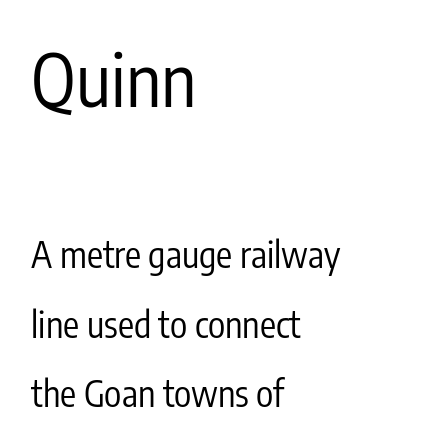
Q: Is the text bold? A: No.
Q: Is the text italic (slanted)? A: No, it is upright.
Q: Is the typeface a serif or a sans-serif typeface? A: Sans-serif.
Q: Is the text underlined? A: No.
Q: How is the paragraph aligned? A: Left-aligned.
Q: Is the spacing between letters normal or unusually wide? A: Normal.
Q: Is the spacing between lines tight, normal or loose? A: Loose.
Q: Which block of text is set in a larger size, the first (top) or the second (bottom)? A: The first (top) one.
Q: Width (condensed, normal, or wide)? A: Condensed.
Q: Stroke contrast? A: Low.
Q: x-height? A: Medium.
Q: Monospaced? A: No.
